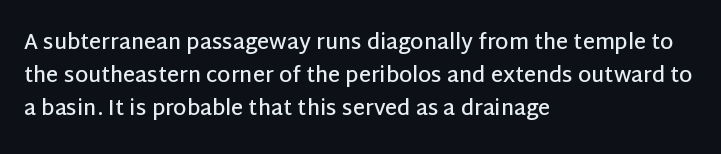
Q: Is the text bold? A: Semi-bold.
Q: Is the text italic (slanted)? A: No, it is upright.
Q: Is the text underlined? A: No.
Q: How is the paragraph aligned? A: Left-aligned.
Q: Is the spacing between letters normal or unusually wide? A: Normal.
Q: Is the spacing between lines tight, normal or loose? A: Normal.
